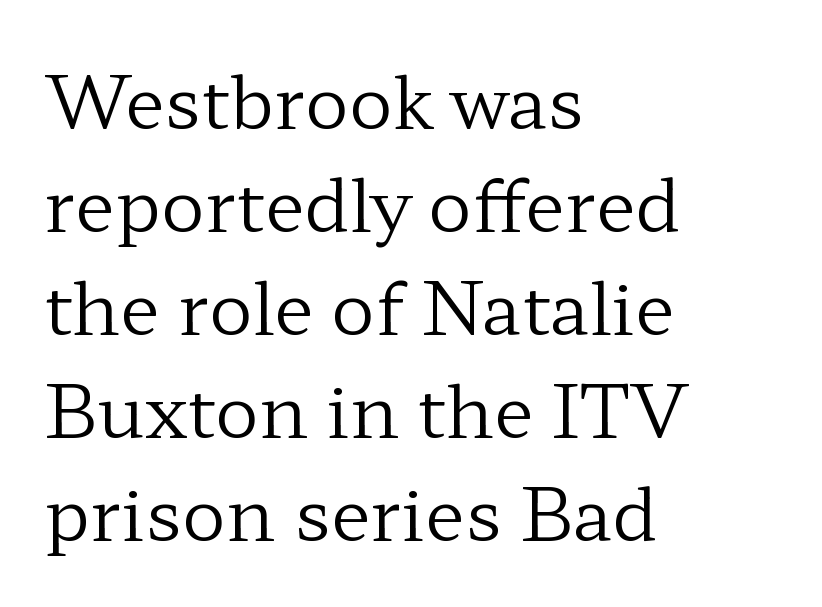
Q: Is the text bold? A: No.
Q: Is the text italic (slanted)? A: No, it is upright.
Q: Is the typeface a serif or a sans-serif typeface? A: Serif.
Q: Is the text underlined? A: No.
Q: How is the paragraph aligned? A: Left-aligned.
Q: Is the spacing between letters normal or unusually wide? A: Normal.
Q: Is the spacing between lines tight, normal or loose? A: Normal.
Q: Width (condensed, normal, or wide)? A: Wide.
Q: Stroke contrast? A: Low.
Q: x-height? A: Medium.
Q: Monospaced? A: No.
